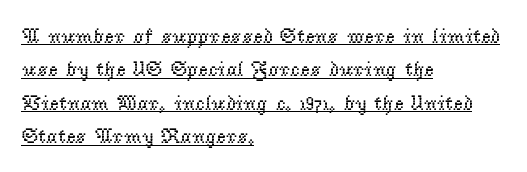
The image shows 21 px text type, upright; set left-aligned, normal line spacing (1.59x), normal letter spacing, underlined.
